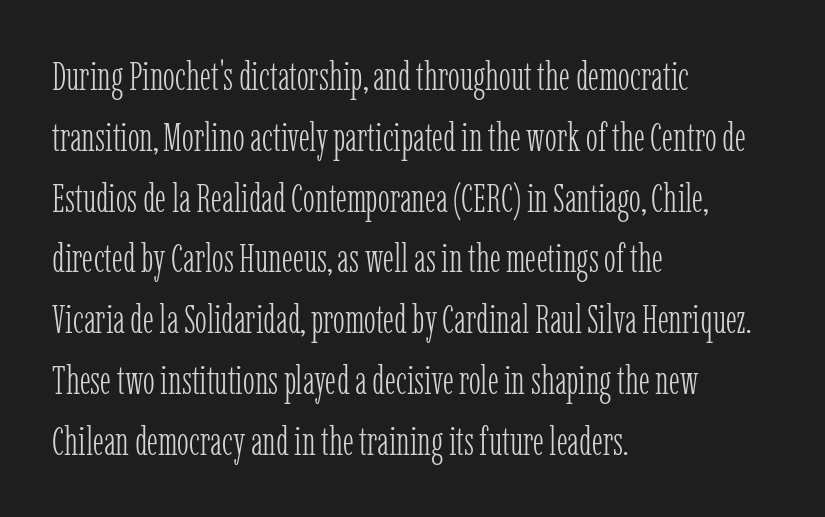
Is the letter spacing exaggerated? No — it looks like the ordinary default. The area under the type is left untouched. Little horizontal feet cap the strokes, marking this as serif type. The axis of the letterforms is exactly vertical. Layout note: lines flush left. The lines sit at an ordinary, default distance from one another.
